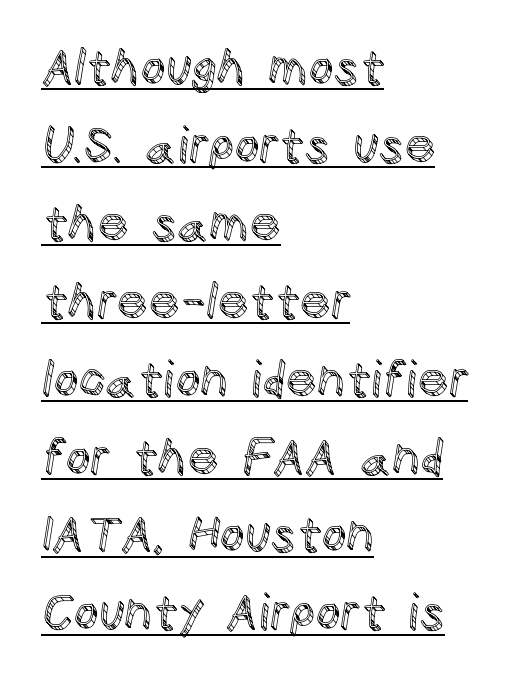
The image shows 49 px text type; set left-aligned, normal line spacing (1.59x), normal letter spacing, underlined; a large x-height.
